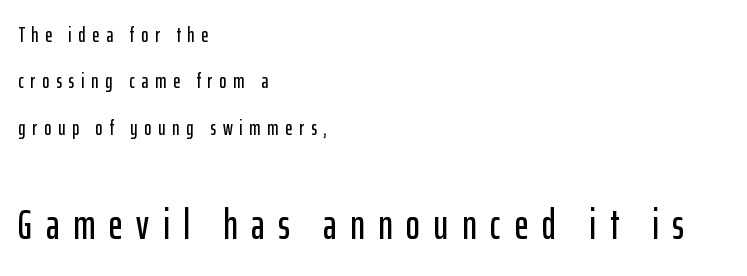
{"serif": "no", "italic": "no", "width": "condensed", "stroke_contrast": "low", "x_height": "medium", "monospaced": "no", "underline": "no", "align": "left", "line_spacing": "loose", "line_spacing_ratio": 2.21, "letter_spacing": "wide", "letter_spacing_em": 0.33, "larger_block": "second", "size_ratio": 2.0, "glyph_px": 42}
